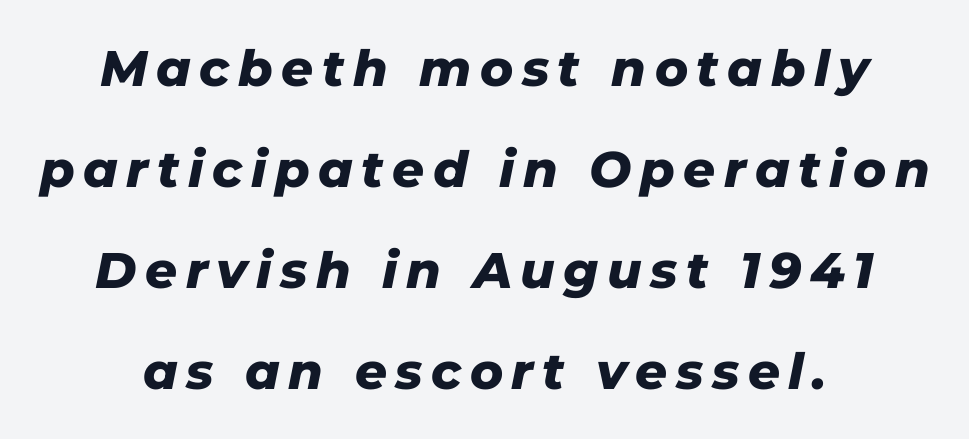
{"italic": "yes", "lean": "right", "slant_degrees": 11, "bold": "yes", "weight": "heavy", "width": "normal", "stroke_contrast": "low", "x_height": "medium", "monospaced": "no", "underline": "no", "align": "center", "line_spacing": "loose", "line_spacing_ratio": 2.02, "glyph_px": 50}
